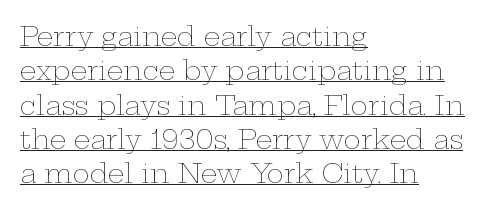
Q: Is the text bold? A: No.
Q: Is the text italic (slanted)? A: No, it is upright.
Q: Is the text underlined? A: Yes.
Q: How is the paragraph aligned? A: Left-aligned.
Q: Is the spacing between letters normal or unusually wide? A: Normal.
Q: Is the spacing between lines tight, normal or loose? A: Normal.
